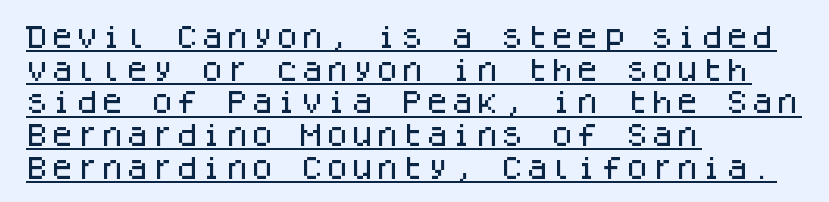
{"italic": "no", "underline": "yes", "align": "left", "line_spacing": "normal", "line_spacing_ratio": 1.31, "letter_spacing": "normal", "letter_spacing_em": 0.0, "glyph_px": 25}
